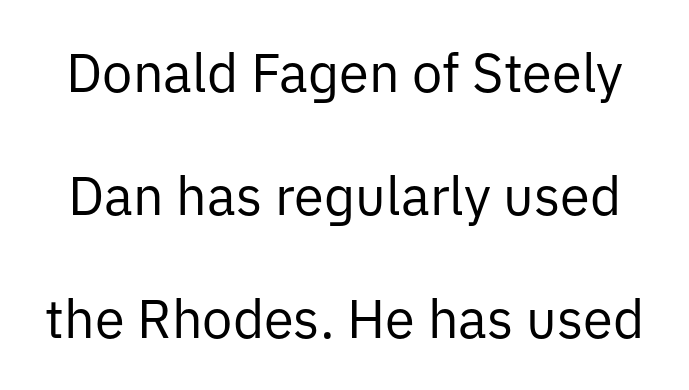
Q: Is the text bold? A: No.
Q: Is the text italic (slanted)? A: No, it is upright.
Q: Is the typeface a serif or a sans-serif typeface? A: Sans-serif.
Q: Is the text underlined? A: No.
Q: Is the spacing between letters normal or unusually wide? A: Normal.
Q: Is the spacing between lines tight, normal or loose? A: Loose.
Q: Width (condensed, normal, or wide)? A: Normal.
Q: Stroke contrast? A: Low.
Q: x-height? A: Medium.
Q: Monospaced? A: No.
